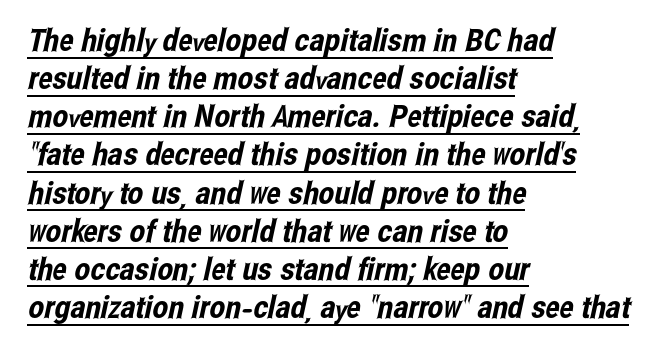
The image shows 31 px condensed sans-serif type; set left-aligned, line spacing 1.23x, normal letter spacing, underlined; low stroke contrast and a medium x-height.
